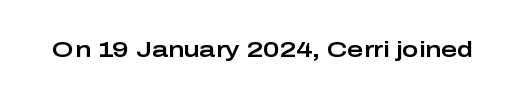
The image shows 22 px text type, upright; set normal letter spacing, not underlined.
